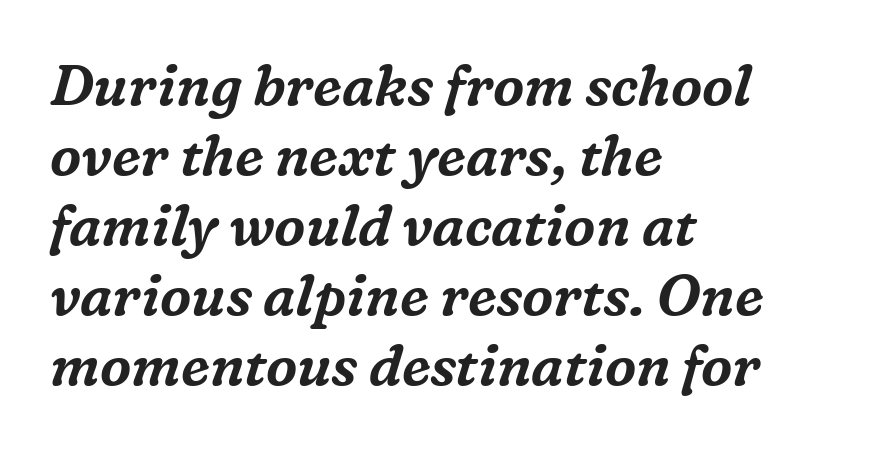
The image shows 56 px serif type, italic (leaning right); set left-aligned, normal line spacing (1.25x), normal letter spacing, not underlined; medium stroke contrast and a medium x-height.
